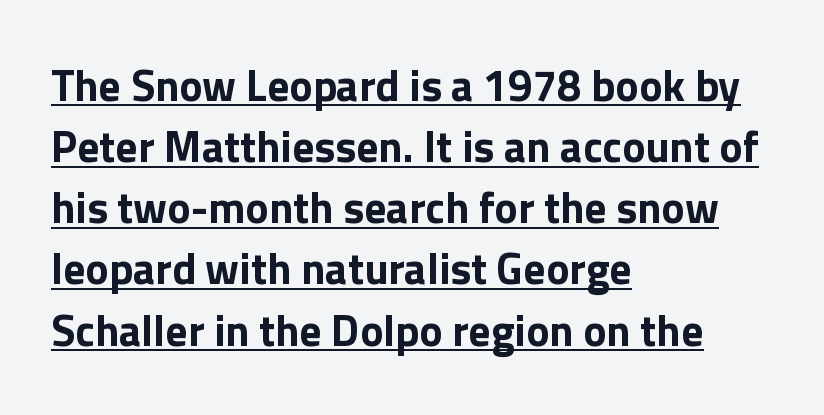
Q: Is the text bold? A: Yes.
Q: Is the text italic (slanted)? A: No, it is upright.
Q: Is the typeface a serif or a sans-serif typeface? A: Sans-serif.
Q: Is the text underlined? A: Yes.
Q: How is the paragraph aligned? A: Left-aligned.
Q: Is the spacing between letters normal or unusually wide? A: Normal.
Q: Is the spacing between lines tight, normal or loose? A: Normal.
Q: Width (condensed, normal, or wide)? A: Normal.
Q: x-height? A: Medium.
Q: Monospaced? A: No.
